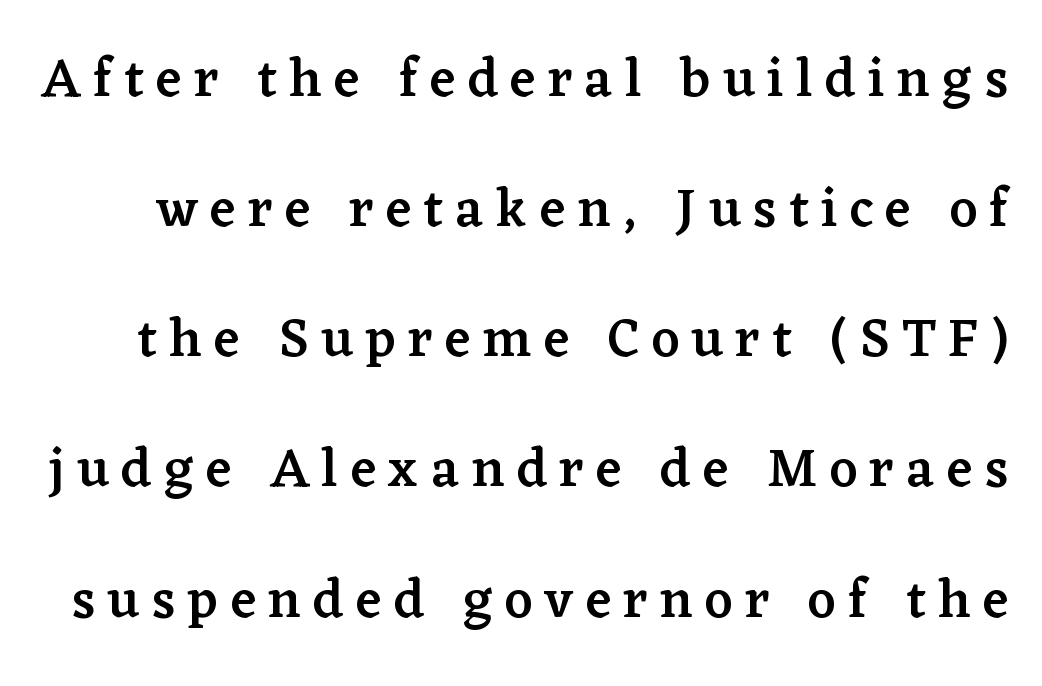
{"serif": "yes", "italic": "no", "bold": "semi", "weight": "semibold", "width": "normal", "stroke_contrast": "low", "x_height": "medium", "monospaced": "no", "underline": "no", "line_spacing": "loose", "line_spacing_ratio": 2.41, "letter_spacing": "wide", "letter_spacing_em": 0.23, "glyph_px": 54}
